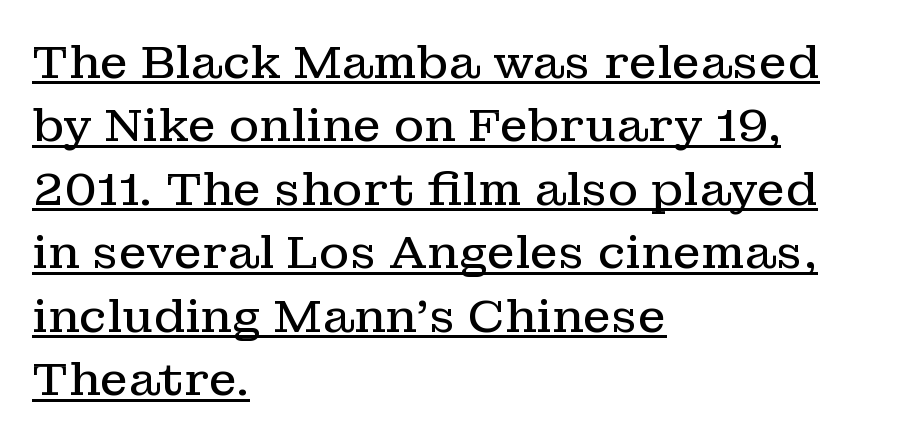
The image shows 46 px regular-weight serif type, upright; set left-aligned, normal line spacing (1.38x), normal letter spacing, underlined; low stroke contrast and a medium x-height.
